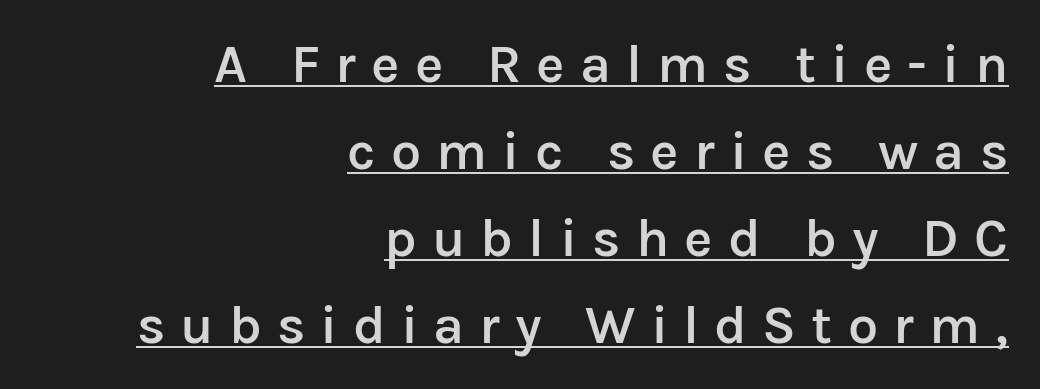
The image shows 54 px semibold sans-serif type, upright; set right-aligned, normal line spacing (1.61x), unusually wide letter spacing (+0.28 em), underlined; low stroke contrast and a medium x-height.
